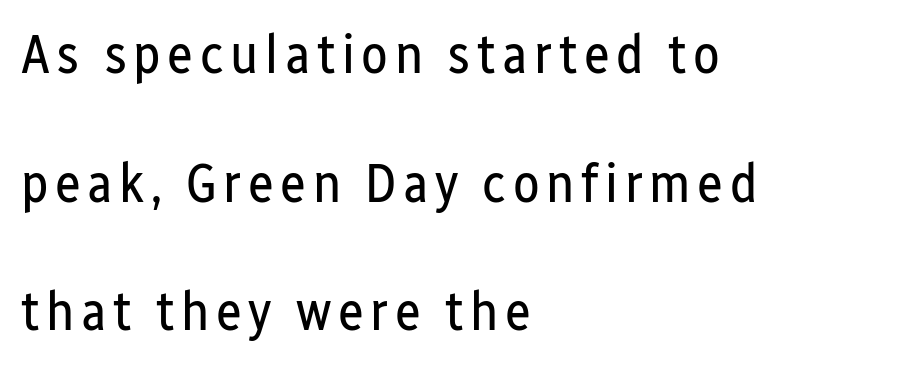
The designer went with a sans here, leaving each stem footless. The area under the type is left untouched. This sample trades compactness for vertical openness between lines. Italic: no, the glyphs are upright roman. Is this a fixed-width face? No — the glyphs have proportional, varying widths.
